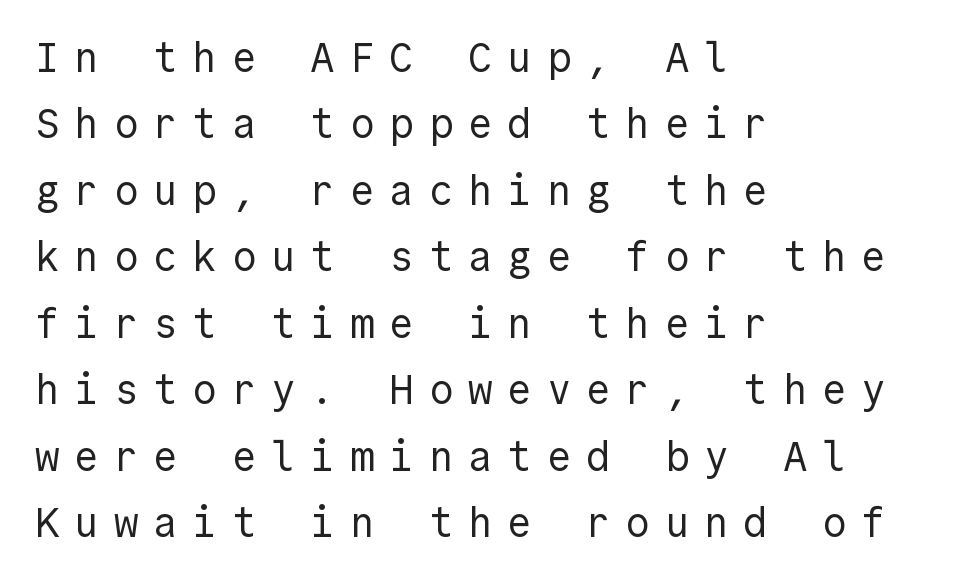
Q: Is the text bold? A: No.
Q: Is the text italic (slanted)? A: No, it is upright.
Q: Is the typeface a serif or a sans-serif typeface? A: Sans-serif.
Q: Is the text underlined? A: No.
Q: How is the paragraph aligned? A: Left-aligned.
Q: Is the spacing between letters normal or unusually wide? A: Unusually wide.
Q: Is the spacing between lines tight, normal or loose? A: Normal.
Q: Width (condensed, normal, or wide)? A: Normal.
Q: x-height? A: Medium.
